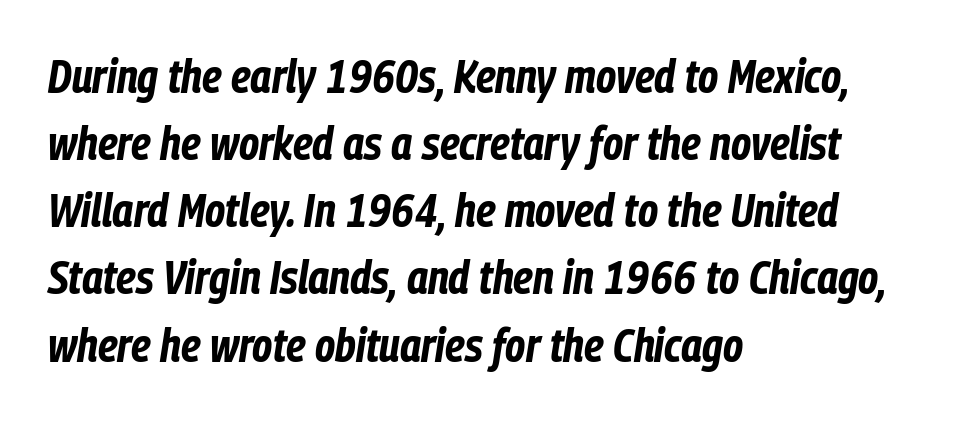
The image shows 46 px bold, condensed type, italic (leaning right); set left-aligned, normal line spacing (1.46x), normal letter spacing, not underlined; low stroke contrast and a medium x-height.
